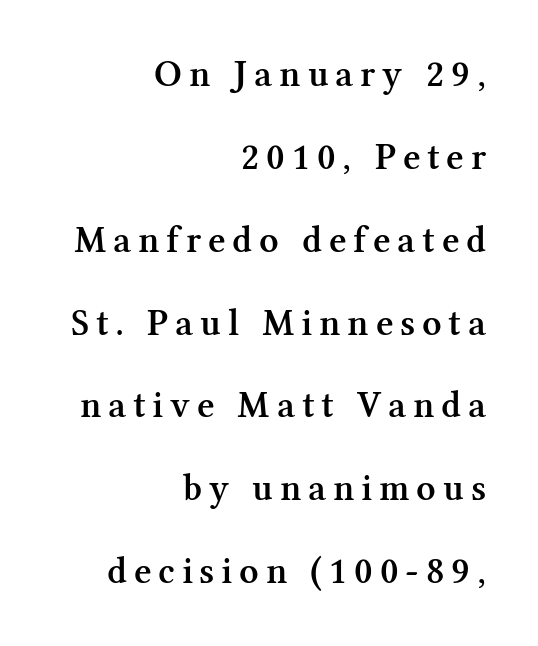
Q: Is the text bold? A: Semi-bold.
Q: Is the text italic (slanted)? A: No, it is upright.
Q: Is the typeface a serif or a sans-serif typeface? A: Serif.
Q: Is the text underlined? A: No.
Q: How is the paragraph aligned? A: Right-aligned.
Q: Is the spacing between lines tight, normal or loose? A: Loose.
Q: Width (condensed, normal, or wide)? A: Normal.
Q: Stroke contrast? A: Medium.
Q: x-height? A: Medium.
Q: Monospaced? A: No.
